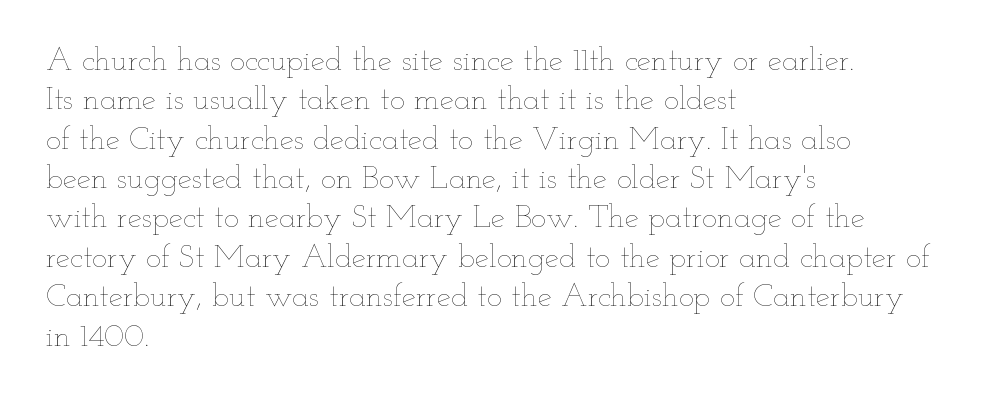
The rendering anchors every line to the left-hand side. Do the characters align in a grid? No, the font is proportional. Rendered with straight, roman letterforms. This rendering leaves character spacing at its baseline value. The glyphs are unaccompanied by any horizontal stroke below them.
